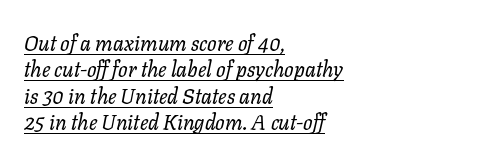
The image shows 21 px text type, italic (leaning right); set left-aligned, normal line spacing (1.26x), normal letter spacing, underlined.
